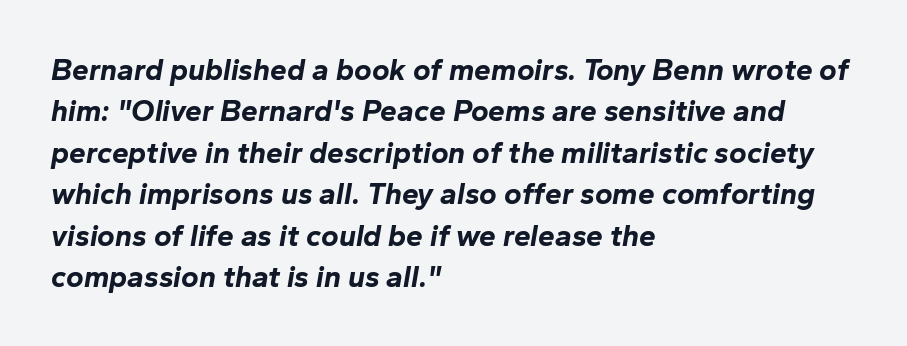
The image shows 30 px bold type, italic (leaning right); set left-aligned, normal line spacing (1.38x), normal letter spacing, not underlined; low stroke contrast and a medium x-height.
